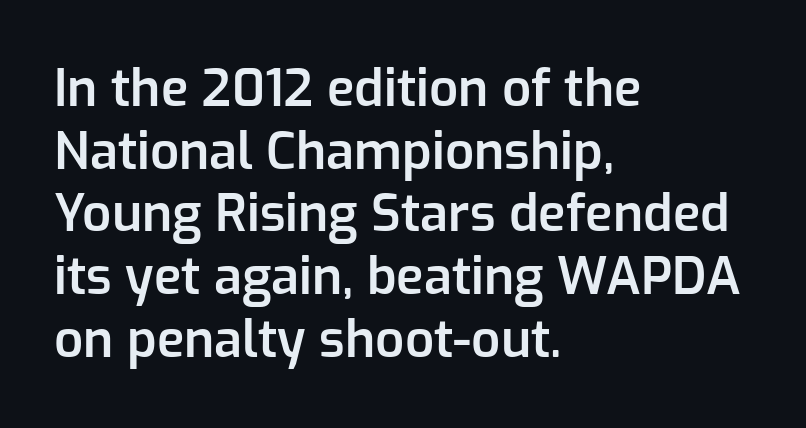
The image shows 51 px semibold sans-serif type, upright; set left-aligned, line spacing 1.23x, normal letter spacing, not underlined; low stroke contrast and a medium x-height.
